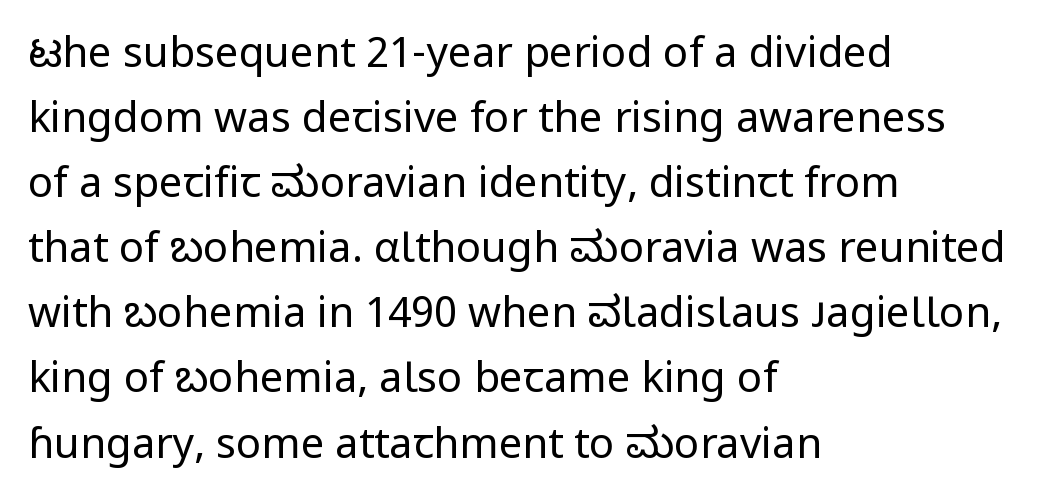
{"serif": "no", "italic": "no", "bold": "no", "weight": "regular", "width": "normal", "stroke_contrast": "low", "x_height": "medium", "monospaced": "no", "underline": "no", "align": "left", "line_spacing": "normal", "line_spacing_ratio": 1.55, "letter_spacing": "normal", "letter_spacing_em": 0.0, "glyph_px": 42}
